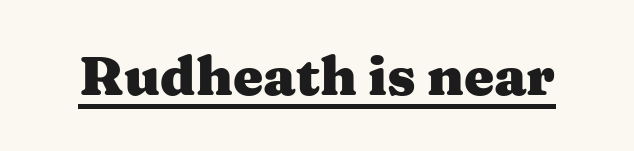
Q: Is the text bold? A: Yes.
Q: Is the text italic (slanted)? A: No, it is upright.
Q: Is the typeface a serif or a sans-serif typeface? A: Serif.
Q: Is the text underlined? A: Yes.
Q: Is the spacing between letters normal or unusually wide? A: Normal.
Q: Width (condensed, normal, or wide)? A: Wide.
Q: Stroke contrast? A: Medium.
Q: x-height? A: Medium.
Q: Monospaced? A: No.
